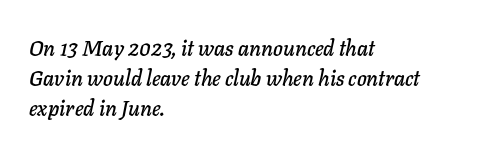
Q: Is the text italic (slanted)? A: Yes, it leans right by about 11 degrees.
Q: Is the text underlined? A: No.
Q: How is the paragraph aligned? A: Left-aligned.
Q: Is the spacing between letters normal or unusually wide? A: Normal.
Q: Is the spacing between lines tight, normal or loose? A: Normal.
